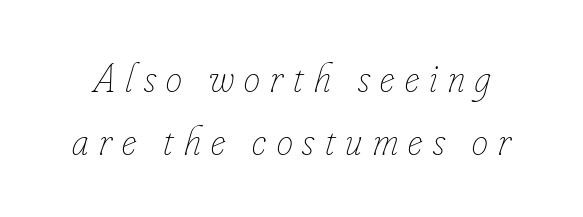
{"italic": "yes", "lean": "right", "slant_degrees": 16, "bold": "no", "weight": "thin", "width": "condensed", "stroke_contrast": "low", "x_height": "small", "monospaced": "no", "underline": "no", "line_spacing": "normal", "line_spacing_ratio": 1.53, "letter_spacing": "wide", "letter_spacing_em": 0.25, "glyph_px": 41}
